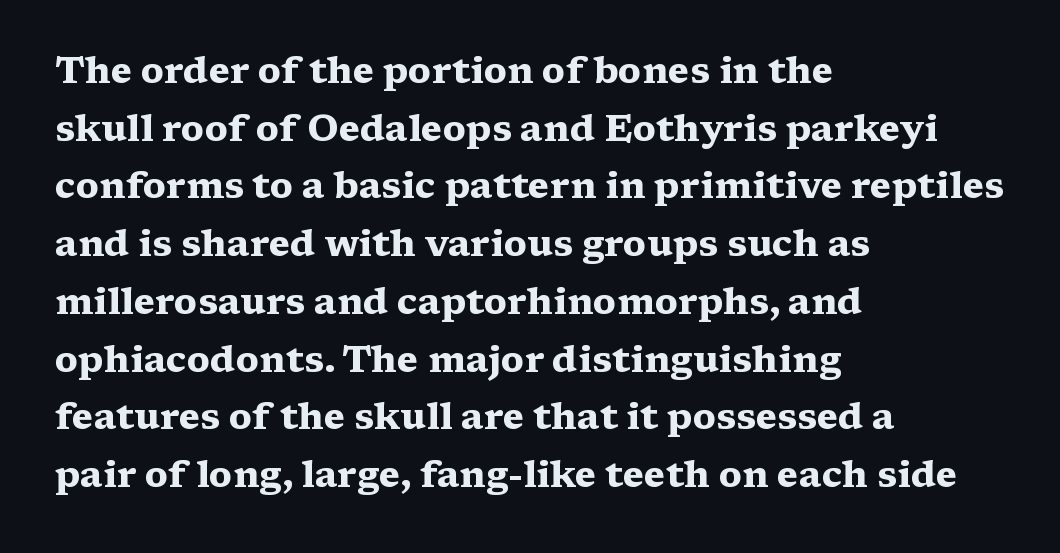
The image shows 37 px heavy, wide serif type, upright; set left-aligned, normal line spacing (1.56x), normal letter spacing, not underlined; medium stroke contrast and a medium x-height.
